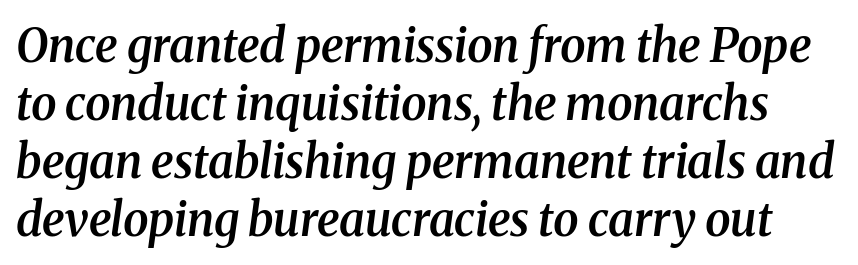
Observe the ordinary spacing: letters are neighbours, not strangers. How heavy is the stroke? Medium-heavy — a semibold, shy of bold. The rows are spaced the way most documents space them. Check where the strokes stop: tiny serifs finish them off. The face used here has a pronounced slope to its letters. Looks like regular typesetting: each glyph gets only the width it needs.
